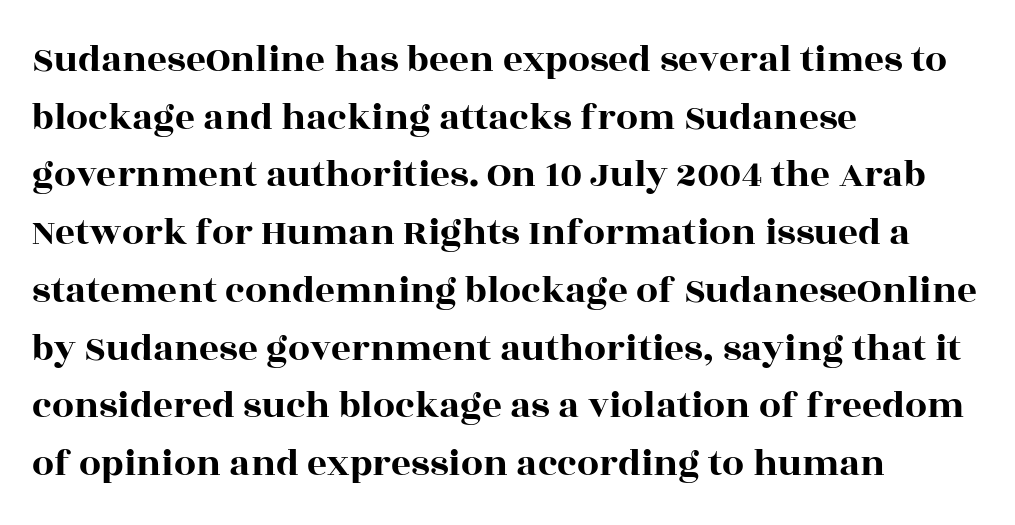
The image shows 39 px wide serif type, upright; set left-aligned, normal line spacing (1.48x), normal letter spacing, not underlined; a large x-height.
